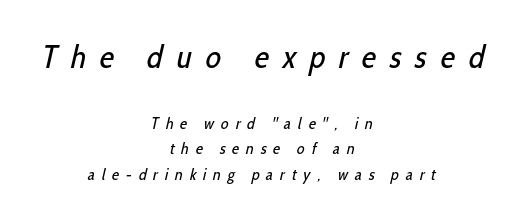
Someone cranked the tracking dial way up on this one. Rows of type keep a routine distance in the vertical direction. Nobody drew a line under any word here. Scale decreases going downward across the two blocks. Weight: in the light-to-regular range. The font family rendered here belongs to the sans-serif group.
